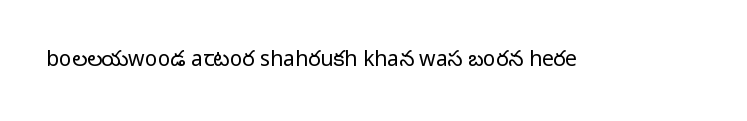
The passage shown is not underscored anywhere. The font's upright variant was chosen for this text. Stems here are at most as thick as an everyday book face. Observe the ordinary spacing: letters are neighbours, not strangers.
